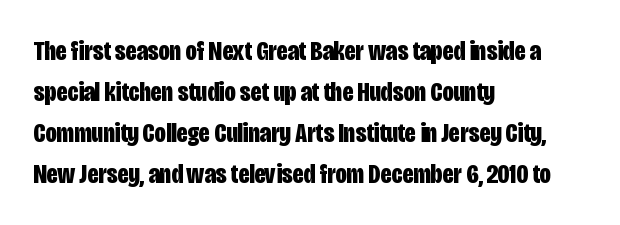
The image shows 28 px bold, condensed sans-serif type, upright; set left-aligned, normal line spacing (1.47x), normal letter spacing, not underlined; low stroke contrast and a large x-height.
